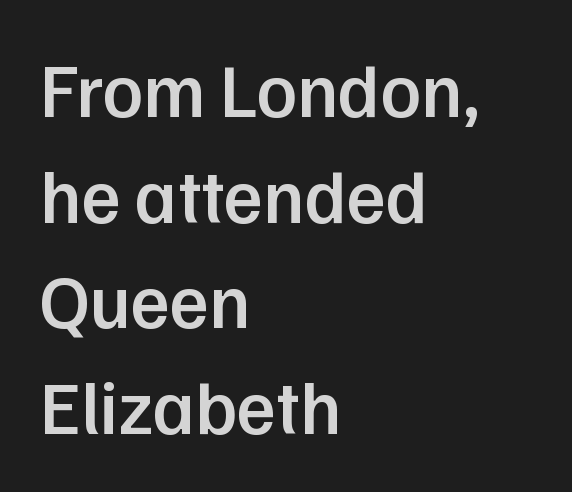
{"serif": "no", "italic": "no", "bold": "semi", "weight": "semibold", "width": "normal", "stroke_contrast": "low", "x_height": "medium", "monospaced": "no", "underline": "no", "align": "left", "line_spacing": "normal", "line_spacing_ratio": 1.41, "letter_spacing": "normal", "letter_spacing_em": 0.0, "glyph_px": 75}
